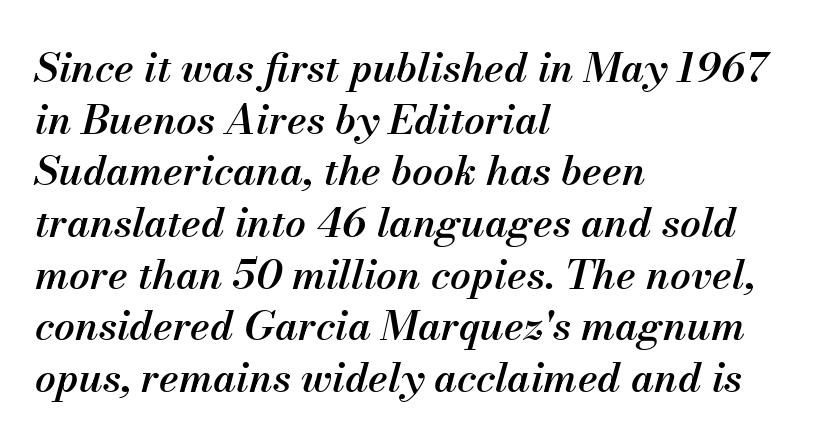
Q: Is the text bold? A: Semi-bold.
Q: Is the text italic (slanted)? A: Yes, it leans right by about 13 degrees.
Q: Is the text underlined? A: No.
Q: How is the paragraph aligned? A: Left-aligned.
Q: Is the spacing between letters normal or unusually wide? A: Normal.
Q: Is the spacing between lines tight, normal or loose? A: Normal.
Q: Width (condensed, normal, or wide)? A: Normal.
Q: Stroke contrast? A: Medium.
Q: x-height? A: Small.
Q: Monospaced? A: No.
